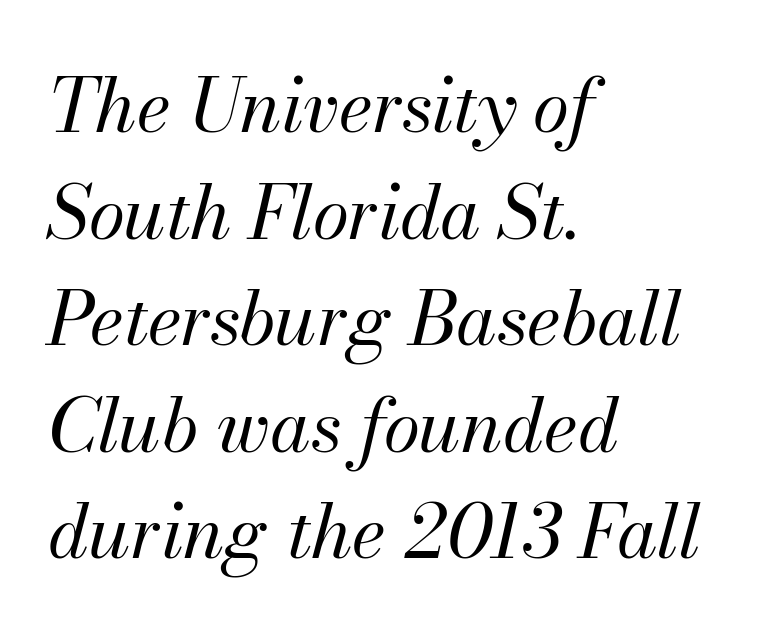
It's the slanting kind of type. The specimen omits any rule beneath the text block's lines. The rendering keeps characters at their native spacing. A classic flush-left, rag-right setting is used for this passage. Think of a printed novel: that variable character pitch is what you see here.
